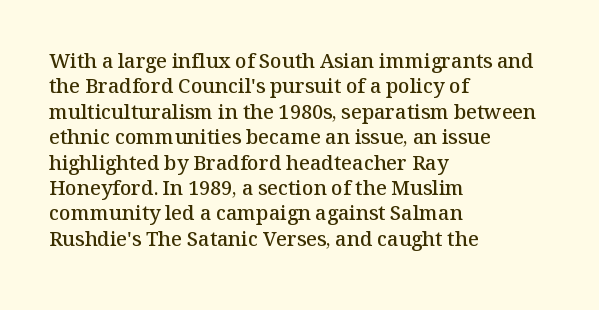
{"italic": "no", "bold": "semi", "underline": "no", "align": "left", "line_spacing": "normal", "line_spacing_ratio": 1.27, "letter_spacing": "normal", "letter_spacing_em": 0.0, "glyph_px": 20}
